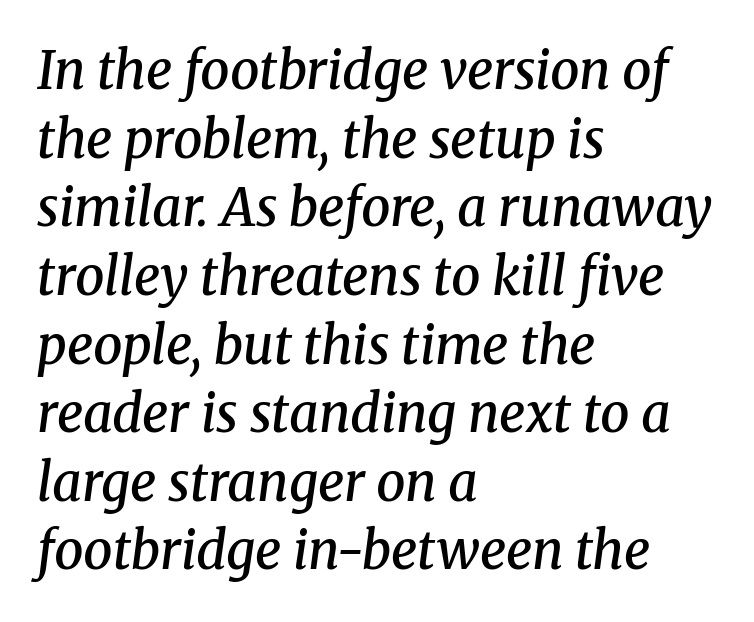
{"serif": "yes", "italic": "yes", "lean": "right", "slant_degrees": 8, "bold": "semi", "weight": "semibold", "width": "normal", "stroke_contrast": "medium", "x_height": "medium", "monospaced": "no", "underline": "no", "align": "left", "line_spacing": "normal", "line_spacing_ratio": 1.32, "letter_spacing": "normal", "letter_spacing_em": 0.0, "glyph_px": 52}
